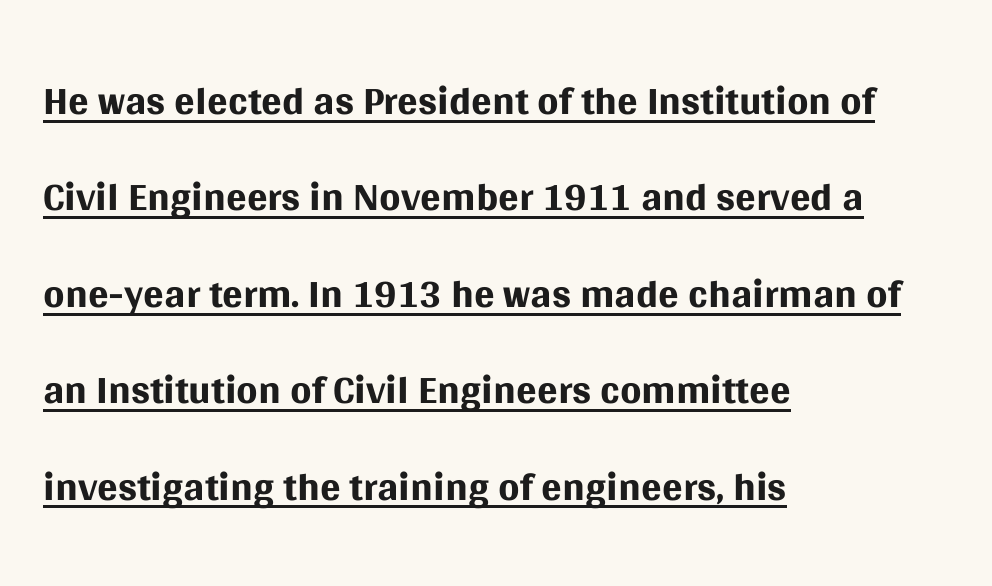
The image shows 61 px regular-weight sans-serif type, upright; set left-aligned, normal line spacing (1.58x), normal letter spacing, underlined; medium stroke contrast and a large x-height.
